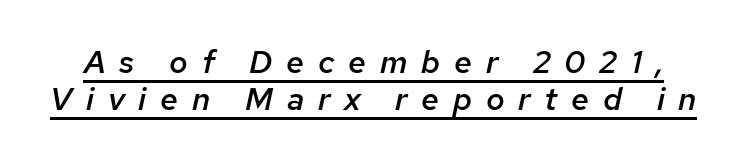
{"italic": "yes", "lean": "right", "slant_degrees": 12, "bold": "semi", "weight": "semibold", "width": "normal", "stroke_contrast": "low", "x_height": "medium", "monospaced": "no", "underline": "yes", "line_spacing": "tight", "line_spacing_ratio": 1.15, "letter_spacing": "wide", "letter_spacing_em": 0.43, "glyph_px": 32}
